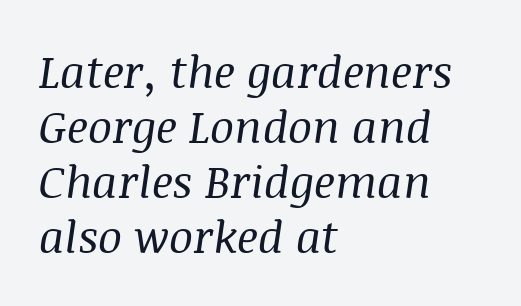
{"serif": "yes", "italic": "yes", "lean": "right", "slant_degrees": 8, "bold": "no", "weight": "regular", "width": "normal", "stroke_contrast": "medium", "x_height": "large", "monospaced": "no", "underline": "no", "align": "left", "line_spacing_ratio": 1.22, "letter_spacing": "normal", "letter_spacing_em": 0.0, "glyph_px": 45}
